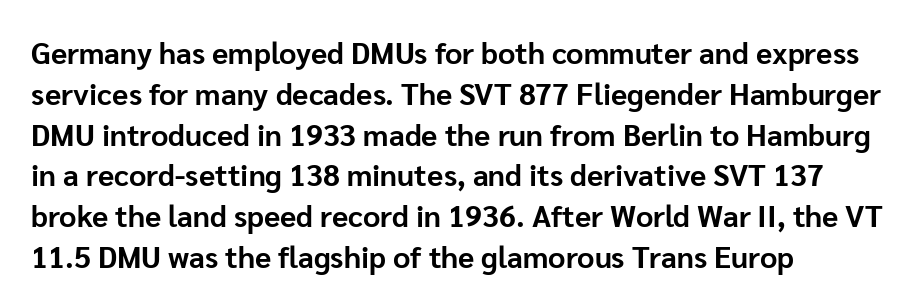
The image shows 30 px bold sans-serif type, upright; set left-aligned, normal line spacing (1.36x), normal letter spacing, not underlined; low stroke contrast and a medium x-height.
